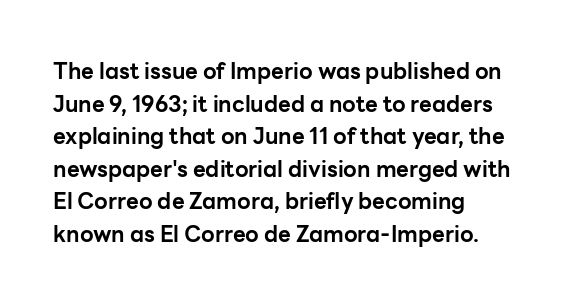
The letters stand straight up with perfectly vertical stems. Vertical spacing — default. Beneath every word, the page is bare. Typeset ragged right — the left edge is the straight one.
